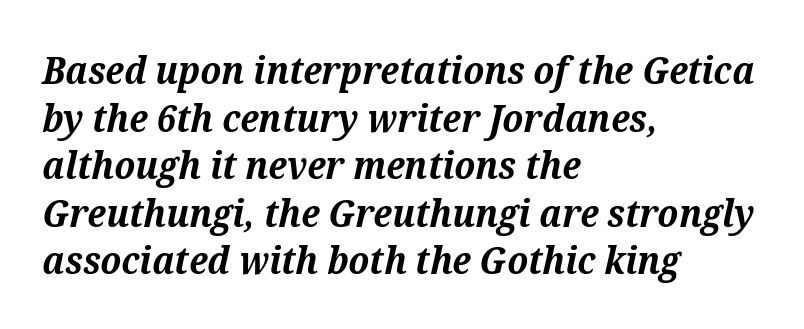
The image shows 39 px bold serif type, italic (leaning right); set left-aligned, line spacing 1.22x, normal letter spacing, not underlined; medium stroke contrast and a medium x-height.
